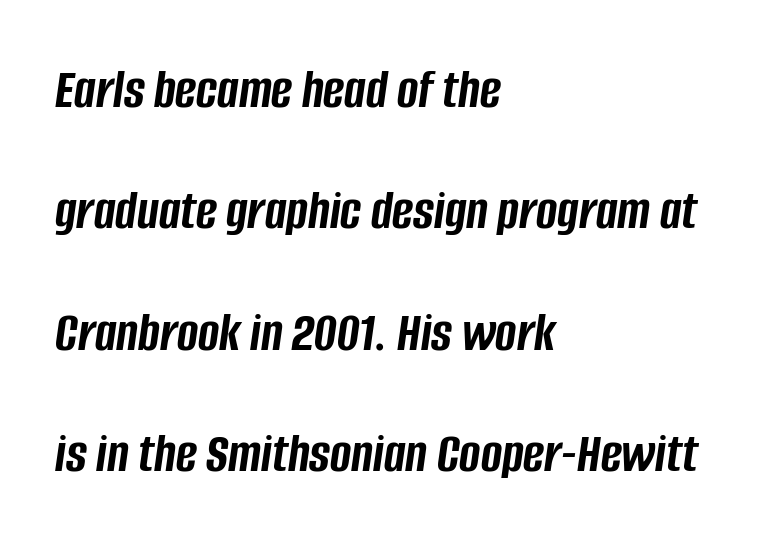
{"italic": "yes", "lean": "right", "slant_degrees": 8, "bold": "yes", "weight": "semibold", "width": "condensed", "stroke_contrast": "low", "x_height": "large", "monospaced": "no", "underline": "no", "align": "left", "line_spacing": "loose", "line_spacing_ratio": 2.13, "letter_spacing": "normal", "letter_spacing_em": 0.0, "glyph_px": 57}
